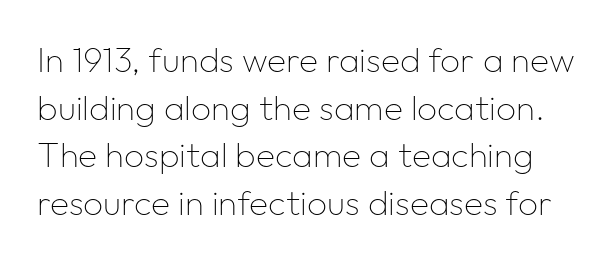
Q: Is the text bold? A: No.
Q: Is the text italic (slanted)? A: No, it is upright.
Q: Is the typeface a serif or a sans-serif typeface? A: Sans-serif.
Q: Is the text underlined? A: No.
Q: Is the spacing between letters normal or unusually wide? A: Normal.
Q: Is the spacing between lines tight, normal or loose? A: Normal.
Q: Width (condensed, normal, or wide)? A: Normal.
Q: Stroke contrast? A: Low.
Q: x-height? A: Medium.
Q: Monospaced? A: No.
